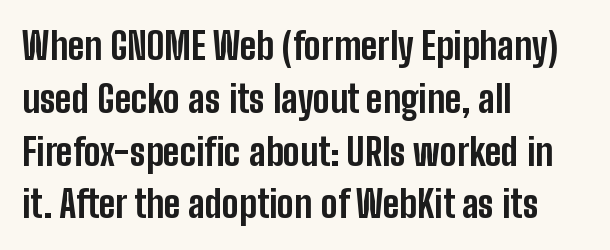
The image shows 38 px bold, condensed sans-serif type, upright; set left-aligned, normal line spacing (1.39x), normal letter spacing, not underlined; low stroke contrast and a medium x-height.
